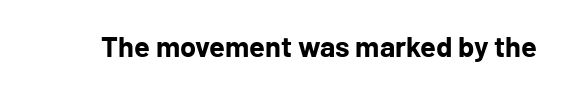
The image shows 29 px bold sans-serif type, upright; set normal letter spacing, not underlined; low stroke contrast and a medium x-height.
